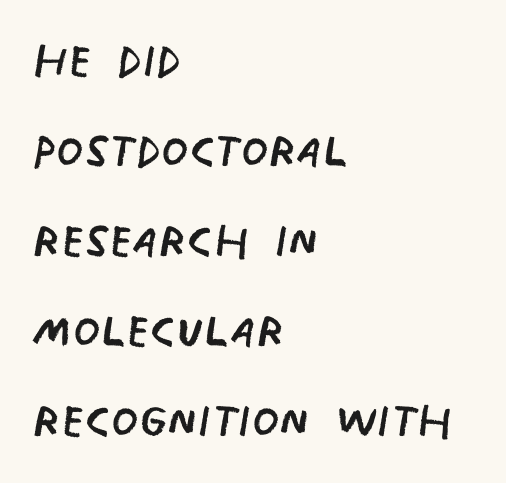
{"serif": "no", "bold": "no", "weight": "regular", "width": "condensed", "stroke_contrast": "low", "x_height": "large", "monospaced": "no", "underline": "no", "align": "left", "line_spacing": "normal", "line_spacing_ratio": 1.45, "letter_spacing": "normal", "letter_spacing_em": 0.0, "glyph_px": 62}
